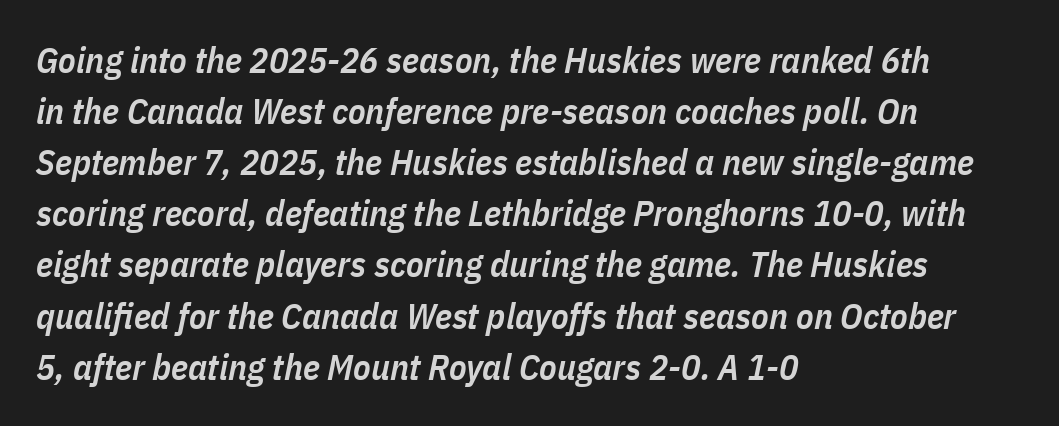
{"italic": "yes", "lean": "right", "slant_degrees": 11, "bold": "semi", "weight": "semibold", "width": "condensed", "stroke_contrast": "low", "x_height": "medium", "monospaced": "no", "underline": "no", "align": "left", "line_spacing": "normal", "line_spacing_ratio": 1.42, "letter_spacing": "normal", "letter_spacing_em": 0.0, "glyph_px": 36}
